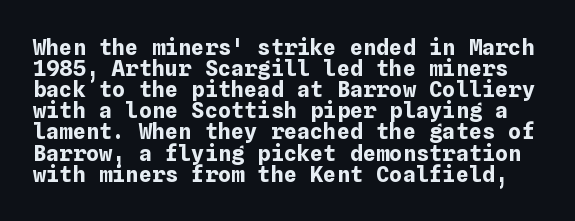
The specimen reads as upright at a glance. The strokes are fattened all the way to bold. Leading is clearly below the norm, producing a dense column. Nothing unusual about the tracking: characters are spaced as the font intends. The passage shown is not underscored anywhere.
